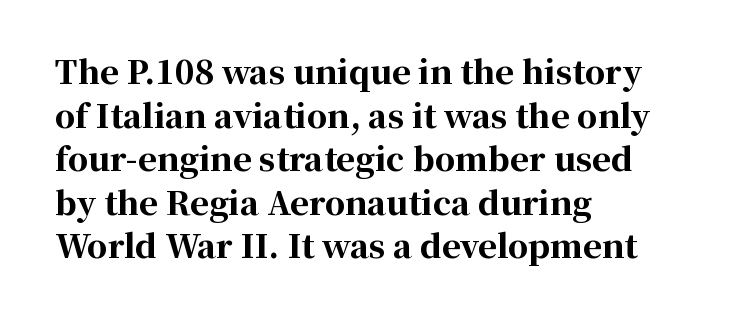
Q: Is the text bold? A: Yes.
Q: Is the text italic (slanted)? A: No, it is upright.
Q: Is the typeface a serif or a sans-serif typeface? A: Serif.
Q: Is the text underlined? A: No.
Q: How is the paragraph aligned? A: Left-aligned.
Q: Is the spacing between letters normal or unusually wide? A: Normal.
Q: Is the spacing between lines tight, normal or loose? A: Normal.
Q: Width (condensed, normal, or wide)? A: Normal.
Q: Stroke contrast? A: High.
Q: x-height? A: Medium.
Q: Monospaced? A: No.
